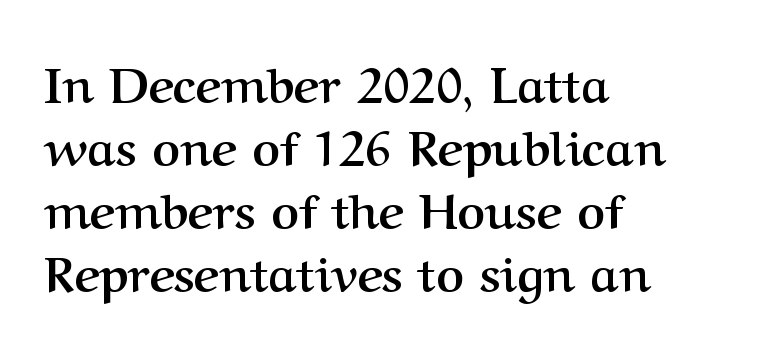
The baseline area is clear. Line starts are locked; line ends wander. Posture: upright roman. Serif or sans? Serif — the stroke terminals have little feet.
